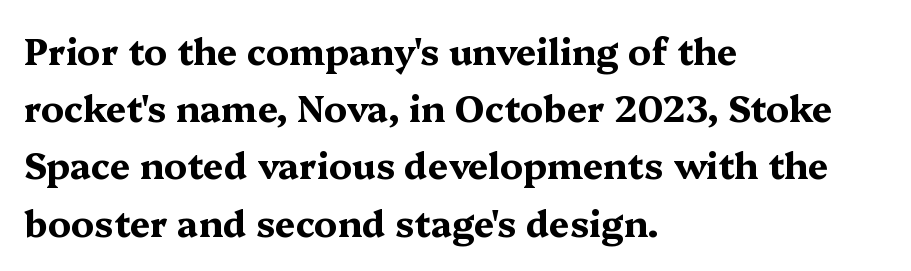
{"serif": "yes", "italic": "no", "bold": "yes", "weight": "bold", "width": "wide", "stroke_contrast": "medium", "x_height": "medium", "monospaced": "no", "underline": "no", "align": "left", "line_spacing": "normal", "line_spacing_ratio": 1.59, "letter_spacing": "normal", "letter_spacing_em": 0.0, "glyph_px": 36}
